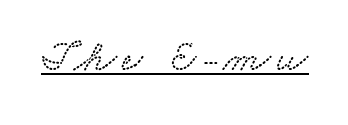
Decoration check: the copy is underlined. Is this a fixed-width face? No — the glyphs have proportional, varying widths.
